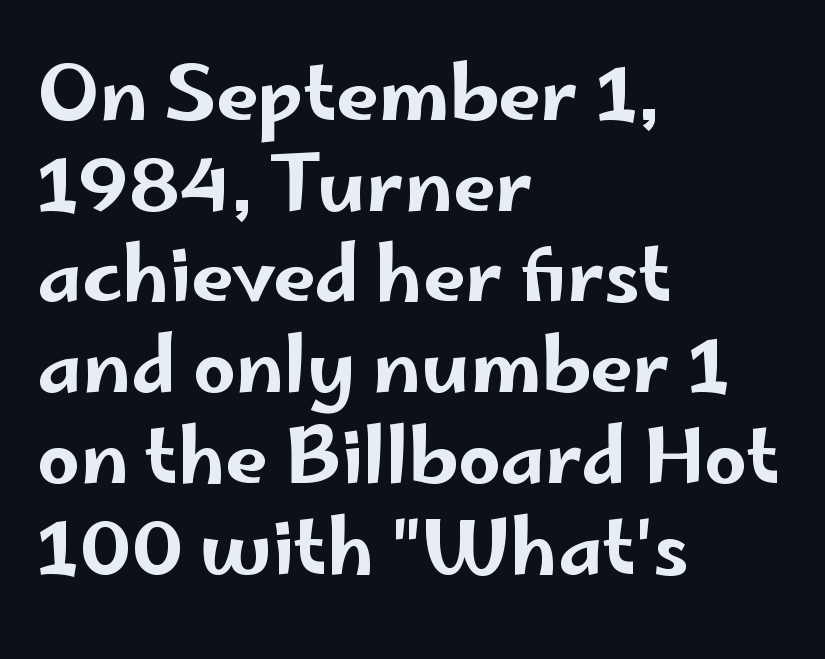
The image shows 75 px wide sans-serif type, upright; set left-aligned, line spacing 1.21x, normal letter spacing, not underlined; low stroke contrast and a small x-height.
